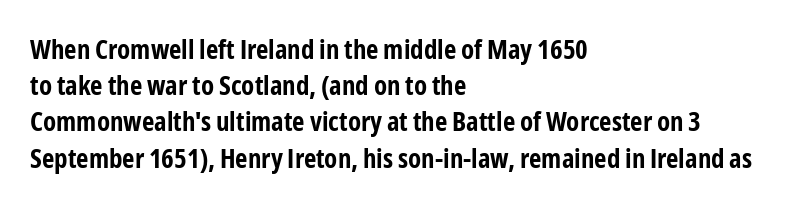
{"italic": "no", "bold": "yes", "underline": "no", "align": "left", "line_spacing": "normal", "line_spacing_ratio": 1.34, "letter_spacing": "normal", "letter_spacing_em": 0.0, "glyph_px": 27}
